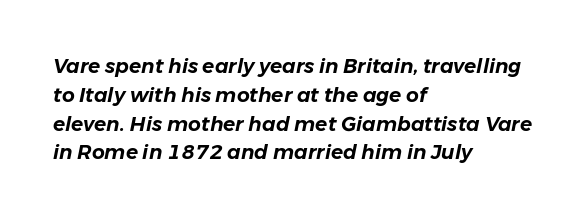
Q: Is the text italic (slanted)? A: Yes, it leans right by about 11 degrees.
Q: Is the text underlined? A: No.
Q: How is the paragraph aligned? A: Left-aligned.
Q: Is the spacing between letters normal or unusually wide? A: Normal.
Q: Is the spacing between lines tight, normal or loose? A: Normal.
